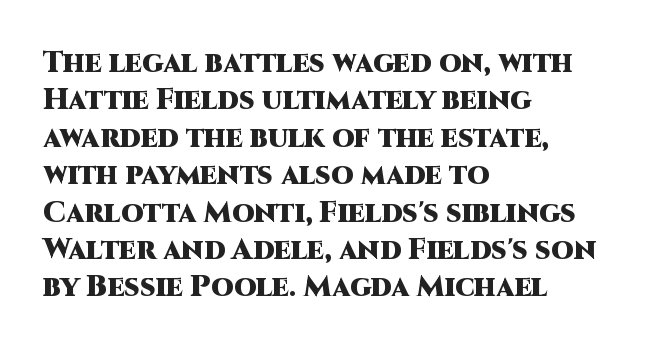
Q: Is the text bold? A: Yes.
Q: Is the text italic (slanted)? A: No, it is upright.
Q: Is the typeface a serif or a sans-serif typeface? A: Sans-serif.
Q: Is the text underlined? A: No.
Q: How is the paragraph aligned? A: Left-aligned.
Q: Is the spacing between letters normal or unusually wide? A: Normal.
Q: Is the spacing between lines tight, normal or loose? A: Normal.
Q: Width (condensed, normal, or wide)? A: Normal.
Q: Stroke contrast? A: High.
Q: x-height? A: Large.
Q: Monospaced? A: No.
